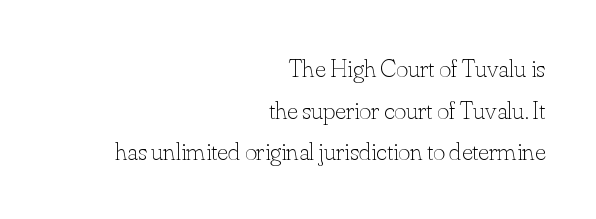
{"italic": "no", "bold": "no", "underline": "no", "align": "right", "line_spacing": "normal", "line_spacing_ratio": 1.6, "letter_spacing": "normal", "letter_spacing_em": 0.0, "glyph_px": 26}
